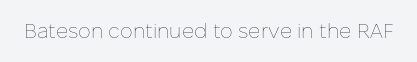
Posture: upright roman. Short note: letters normally spaced. The weight would be labelled regular, book, light, or lighter still. Lines of text with bare space underneath.
